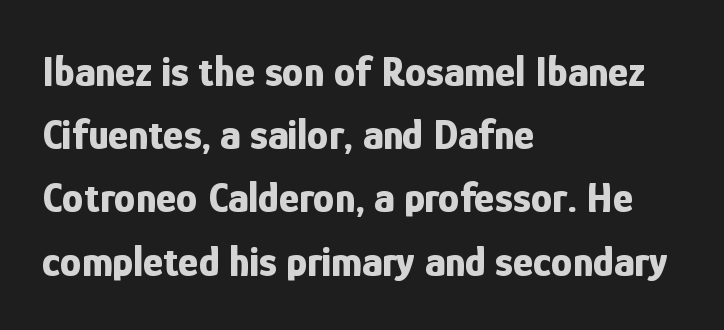
You can tell it's not italic because the verticals are truly vertical. Is the type bold? Yes — the strokes are clearly thick and heavy. The glyphs are unaccompanied by any horizontal stroke below them. These lines are rendered in a variable-pitch font. If you drew a ruler down the left edge, every line would touch it.
